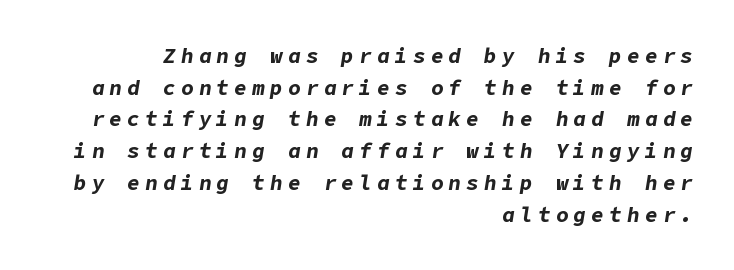
Bold? Absolutely — the strokes are thick and heavy. Short and long lines alike share a common ending point at right. The gaps between neighbouring characters are conspicuously large. The area under the type is left untouched.
